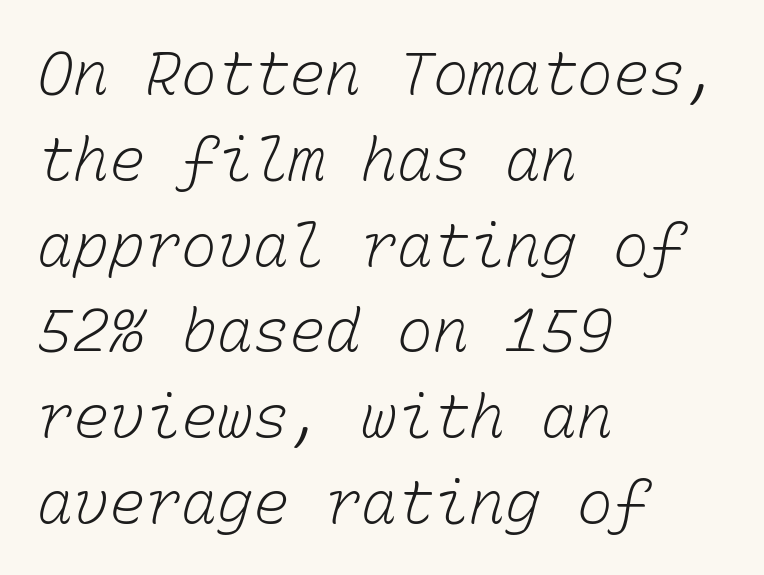
The image shows 60 px light type, monospaced; set left-aligned, normal line spacing (1.43x), normal letter spacing, not underlined; low stroke contrast and a medium x-height.
